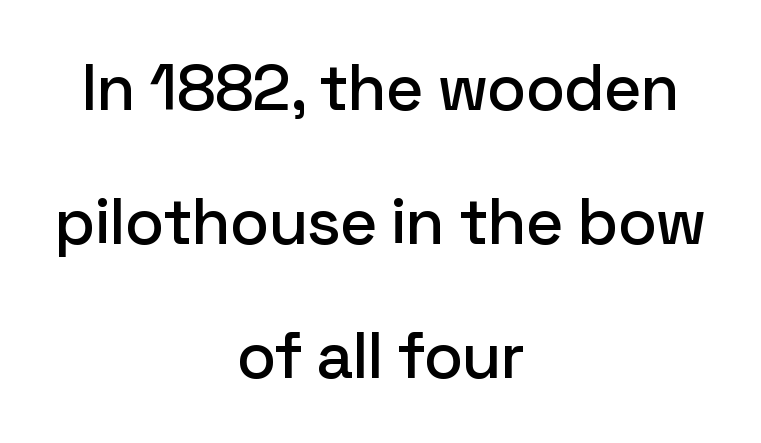
Q: Is the text italic (slanted)? A: No, it is upright.
Q: Is the typeface a serif or a sans-serif typeface? A: Sans-serif.
Q: Is the text underlined? A: No.
Q: How is the paragraph aligned? A: Centered.
Q: Is the spacing between letters normal or unusually wide? A: Normal.
Q: Is the spacing between lines tight, normal or loose? A: Loose.
Q: Width (condensed, normal, or wide)? A: Normal.
Q: Stroke contrast? A: Low.
Q: x-height? A: Medium.
Q: Monospaced? A: No.
